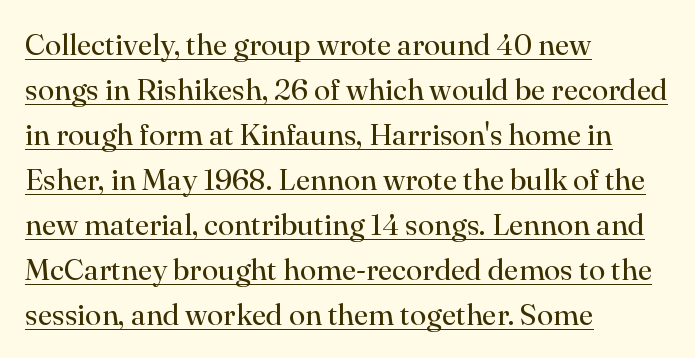
Q: Is the text bold? A: No.
Q: Is the text italic (slanted)? A: No, it is upright.
Q: Is the typeface a serif or a sans-serif typeface? A: Serif.
Q: Is the text underlined? A: Yes.
Q: How is the paragraph aligned? A: Left-aligned.
Q: Is the spacing between letters normal or unusually wide? A: Normal.
Q: Is the spacing between lines tight, normal or loose? A: Normal.
Q: Width (condensed, normal, or wide)? A: Normal.
Q: Stroke contrast? A: High.
Q: x-height? A: Small.
Q: Monospaced? A: No.
